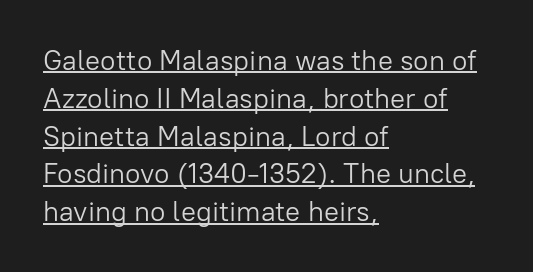
{"serif": "no", "italic": "no", "bold": "no", "weight": "light", "width": "normal", "stroke_contrast": "low", "x_height": "medium", "monospaced": "no", "underline": "yes", "align": "left", "line_spacing": "normal", "line_spacing_ratio": 1.35, "letter_spacing": "normal", "letter_spacing_em": 0.0, "glyph_px": 28}
